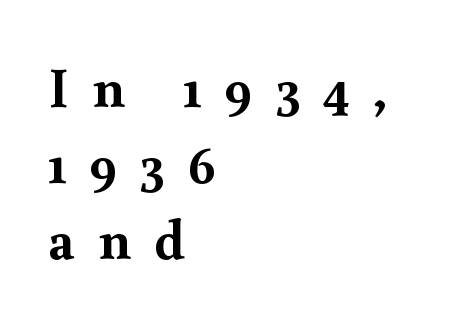
Q: Is the text bold? A: Yes.
Q: Is the text italic (slanted)? A: No, it is upright.
Q: Is the typeface a serif or a sans-serif typeface? A: Serif.
Q: Is the text underlined? A: No.
Q: How is the paragraph aligned? A: Left-aligned.
Q: Is the spacing between letters normal or unusually wide? A: Unusually wide.
Q: Is the spacing between lines tight, normal or loose? A: Normal.
Q: Width (condensed, normal, or wide)? A: Normal.
Q: x-height? A: Small.
Q: Monospaced? A: No.
